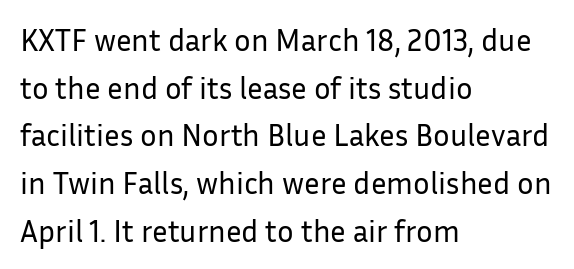
The image shows 31 px regular-weight sans-serif type, upright; set left-aligned, normal line spacing (1.54x), normal letter spacing, not underlined; low stroke contrast and a medium x-height.
